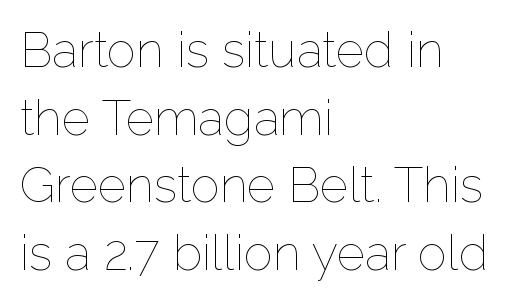
Q: Is the text bold? A: No.
Q: Is the text italic (slanted)? A: No, it is upright.
Q: Is the text underlined? A: No.
Q: How is the paragraph aligned? A: Left-aligned.
Q: Is the spacing between letters normal or unusually wide? A: Normal.
Q: Is the spacing between lines tight, normal or loose? A: Normal.
Q: Width (condensed, normal, or wide)? A: Normal.
Q: Stroke contrast? A: Low.
Q: x-height? A: Medium.
Q: Monospaced? A: No.
